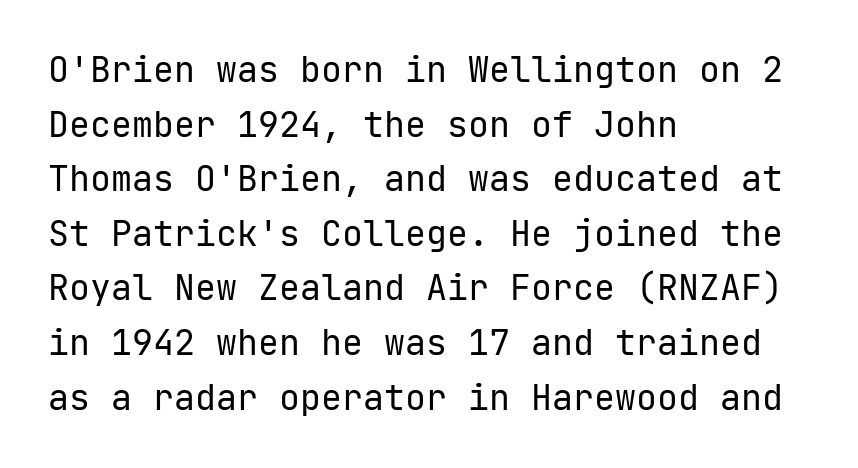
{"serif": "no", "italic": "no", "bold": "no", "weight": "regular", "width": "normal", "stroke_contrast": "low", "x_height": "medium", "monospaced": "yes", "underline": "no", "align": "left", "line_spacing": "normal", "line_spacing_ratio": 1.56, "letter_spacing": "normal", "letter_spacing_em": 0.0, "glyph_px": 35}
